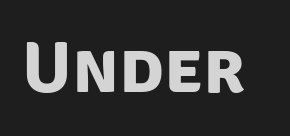
Q: Is the text bold? A: Yes.
Q: Is the typeface a serif or a sans-serif typeface? A: Sans-serif.
Q: Is the text underlined? A: No.
Q: Is the spacing between letters normal or unusually wide? A: Normal.
Q: Width (condensed, normal, or wide)? A: Normal.
Q: Stroke contrast? A: Low.
Q: x-height? A: Large.
Q: Monospaced? A: No.
